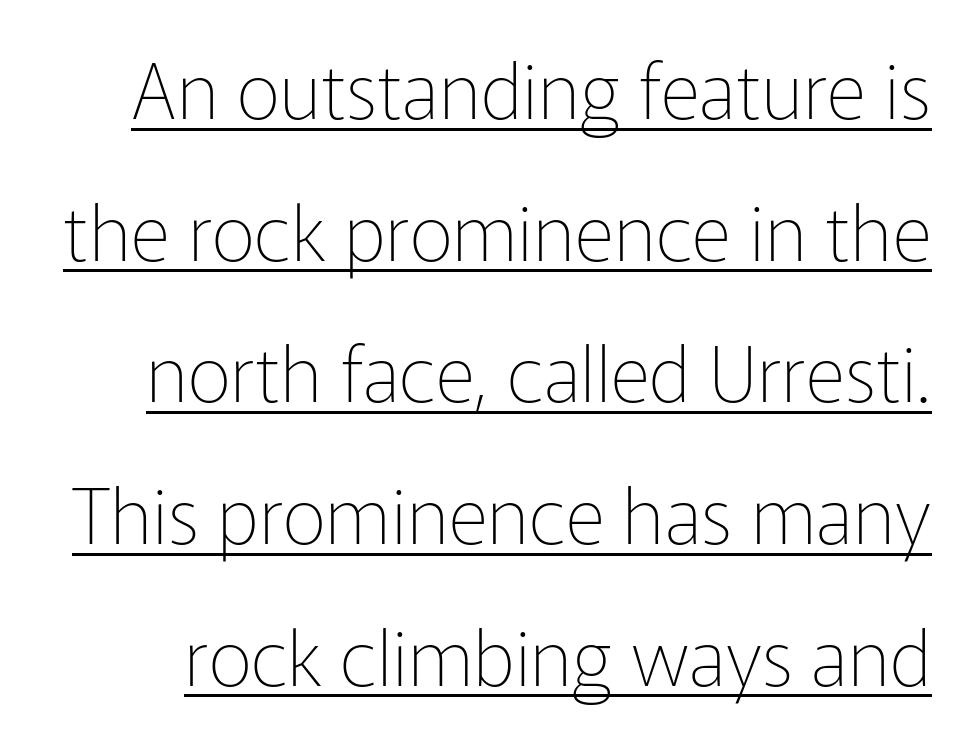
Q: Is the text bold? A: No.
Q: Is the text italic (slanted)? A: No, it is upright.
Q: Is the typeface a serif or a sans-serif typeface? A: Sans-serif.
Q: Is the text underlined? A: Yes.
Q: Is the spacing between letters normal or unusually wide? A: Normal.
Q: Width (condensed, normal, or wide)? A: Normal.
Q: Stroke contrast? A: Low.
Q: x-height? A: Medium.
Q: Monospaced? A: No.
